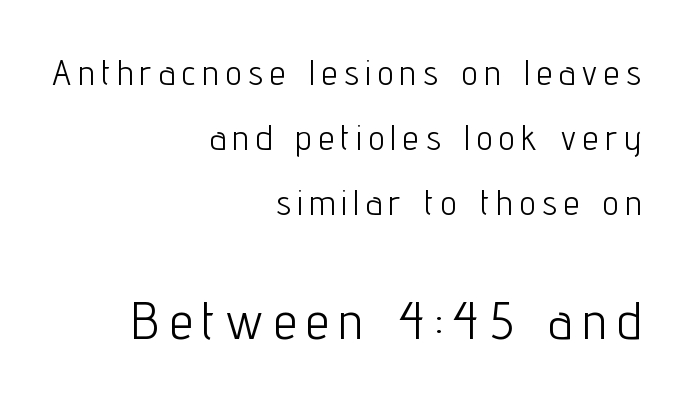
Weight: in the light-to-regular range. Words float on clear page, feet unadorned. Do the characters align in a grid? No, the font is proportional. The passage shown has open, widely tracked lettering throughout. These lines are composed in type without serifs. Casual observation: everything's shoved over to the right.
